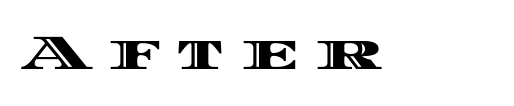
The image shows 50 px wide type, upright; set unusually wide letter spacing (+0.31 em), not underlined; a large x-height.
